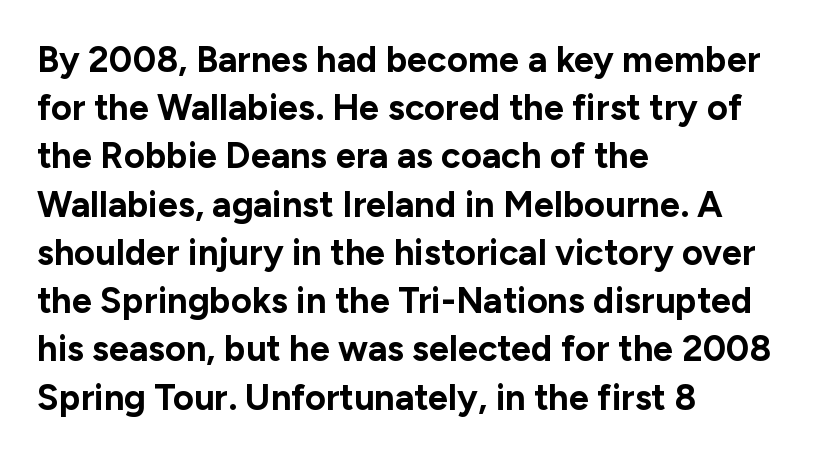
The image shows 36 px bold sans-serif type, upright; set left-aligned, normal line spacing (1.34x), normal letter spacing, not underlined; low stroke contrast and a medium x-height.
